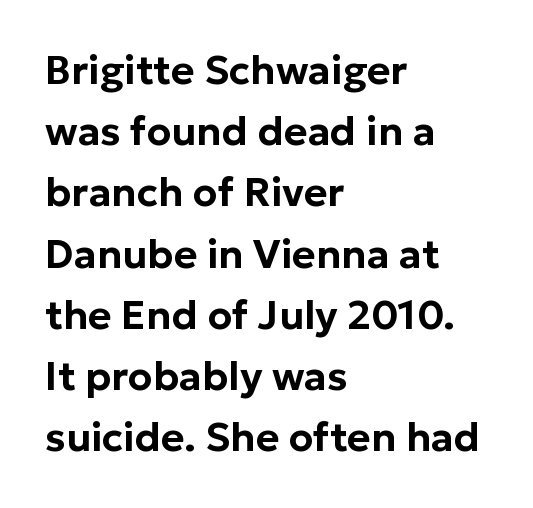
{"serif": "no", "italic": "no", "width": "normal", "stroke_contrast": "low", "x_height": "medium", "monospaced": "no", "underline": "no", "align": "left", "line_spacing": "normal", "line_spacing_ratio": 1.53, "letter_spacing": "normal", "letter_spacing_em": 0.0, "glyph_px": 40}
